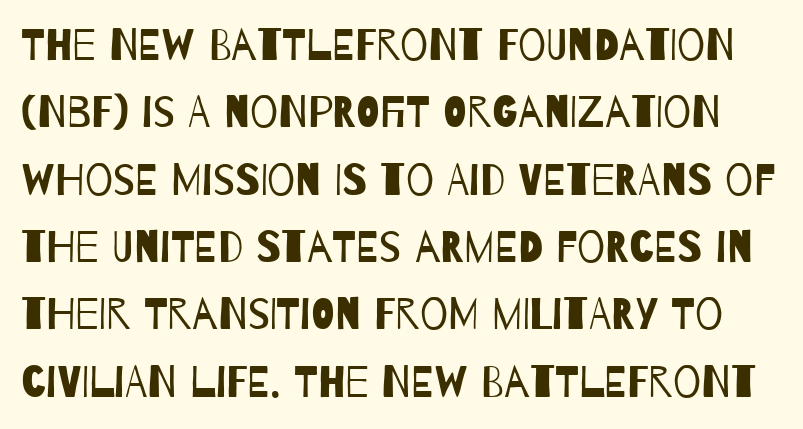
Q: Is the text bold? A: No.
Q: Is the typeface a serif or a sans-serif typeface? A: Sans-serif.
Q: Is the text underlined? A: No.
Q: Is the spacing between letters normal or unusually wide? A: Normal.
Q: Is the spacing between lines tight, normal or loose? A: Normal.
Q: Width (condensed, normal, or wide)? A: Condensed.
Q: Stroke contrast? A: Low.
Q: x-height? A: Large.
Q: Monospaced? A: No.
